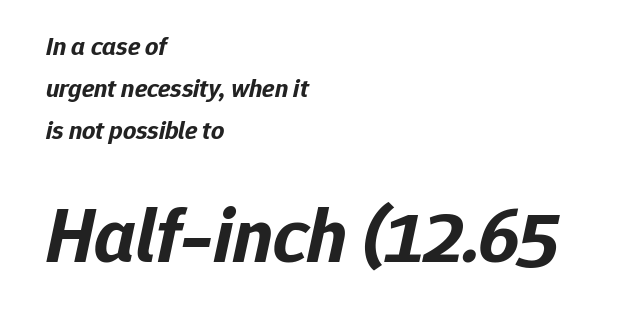
The ragged edge is on the right, which tells us the setting is flush left. Reading top to bottom, the characters get bigger at the block break. Any mark beneath the type? The region is blank. Students, note that the glyphs here touch the page at normal intervals.
